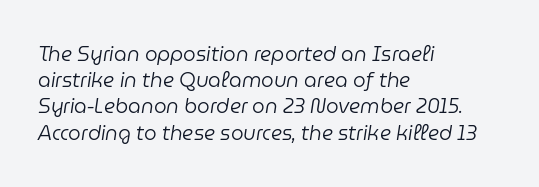
{"italic": "yes", "lean": "right", "slant_degrees": 9, "bold": "no", "underline": "no", "align": "left", "line_spacing": "normal", "line_spacing_ratio": 1.31, "letter_spacing": "normal", "letter_spacing_em": 0.0, "glyph_px": 20}
